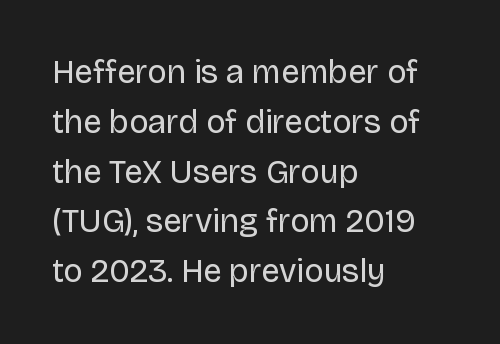
{"serif": "no", "italic": "no", "bold": "no", "weight": "regular", "width": "normal", "stroke_contrast": "low", "x_height": "large", "monospaced": "no", "underline": "no", "align": "left", "line_spacing": "normal", "line_spacing_ratio": 1.51, "letter_spacing": "normal", "letter_spacing_em": 0.0, "glyph_px": 33}
